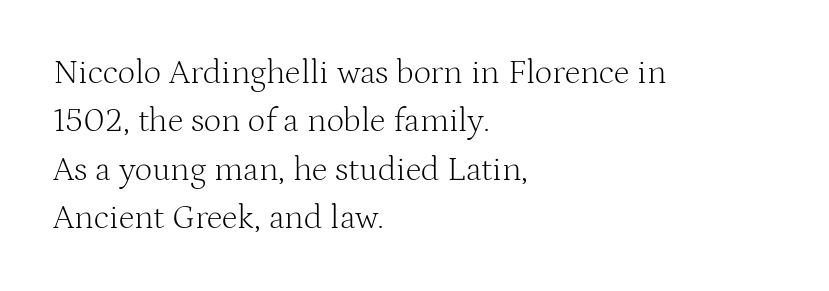
The image shows 34 px light serif type, upright; set left-aligned, normal line spacing (1.42x), normal letter spacing, not underlined; medium stroke contrast and a medium x-height.
